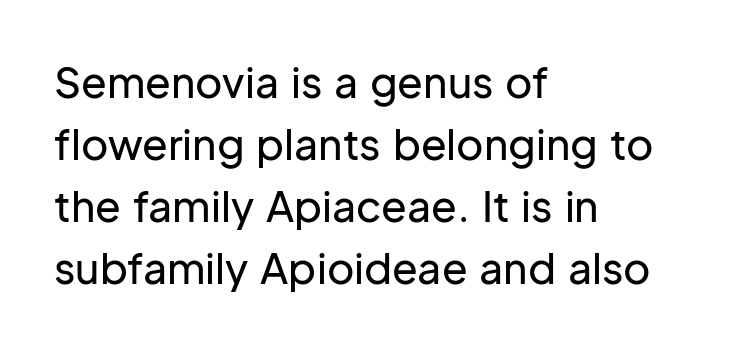
This rendering uses left alignment, leaving the right contour irregular. Does the lettering tilt? It doesn't — this is upright. The passage shown has conventional tracking throughout. Proportional: the letters do not fall into vertical columns.
